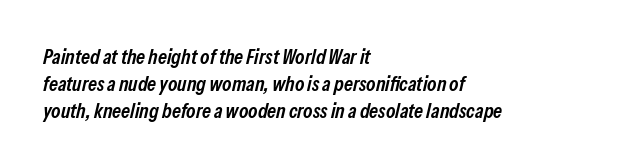
Where is the straight margin? On the left. The baseline area is clear. The face used here has a pronounced slope to its letters. Reading down the column, the eye jumps a familiar distance to each next line. How heavy is the stroke? Medium-heavy — a semibold, shy of bold.
